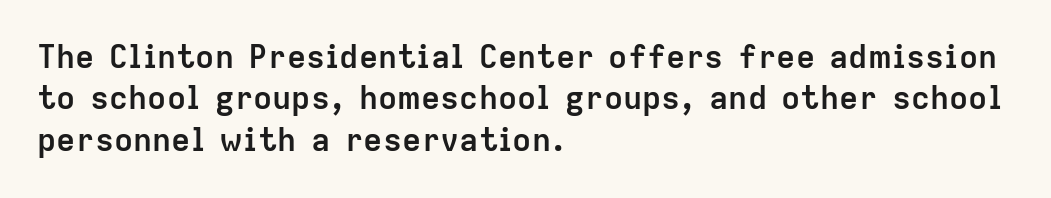
Q: Is the text bold? A: Yes.
Q: Is the text italic (slanted)? A: No, it is upright.
Q: Is the typeface a serif or a sans-serif typeface? A: Sans-serif.
Q: Is the text underlined? A: No.
Q: How is the paragraph aligned? A: Left-aligned.
Q: Is the spacing between letters normal or unusually wide? A: Normal.
Q: Is the spacing between lines tight, normal or loose? A: Normal.
Q: Width (condensed, normal, or wide)? A: Normal.
Q: Stroke contrast? A: Low.
Q: x-height? A: Medium.
Q: Monospaced? A: No.
